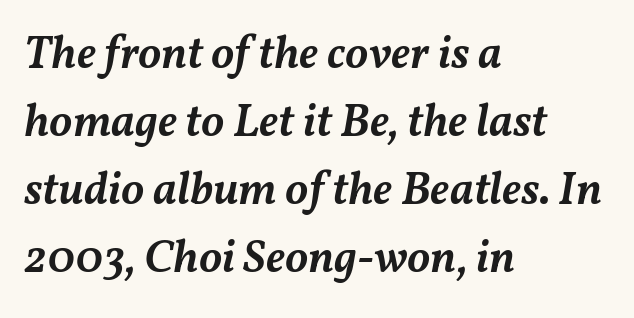
Q: Is the text bold? A: Semi-bold.
Q: Is the text italic (slanted)? A: Yes, it leans right by about 11 degrees.
Q: Is the text underlined? A: No.
Q: How is the paragraph aligned? A: Left-aligned.
Q: Is the spacing between letters normal or unusually wide? A: Normal.
Q: Is the spacing between lines tight, normal or loose? A: Normal.
Q: Width (condensed, normal, or wide)? A: Normal.
Q: Stroke contrast? A: Medium.
Q: x-height? A: Medium.
Q: Monospaced? A: No.
